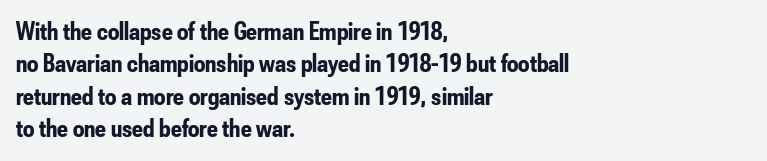
Q: Is the text bold? A: Yes.
Q: Is the text italic (slanted)? A: No, it is upright.
Q: Is the text underlined? A: No.
Q: How is the paragraph aligned? A: Left-aligned.
Q: Is the spacing between letters normal or unusually wide? A: Normal.
Q: Is the spacing between lines tight, normal or loose? A: Normal.
